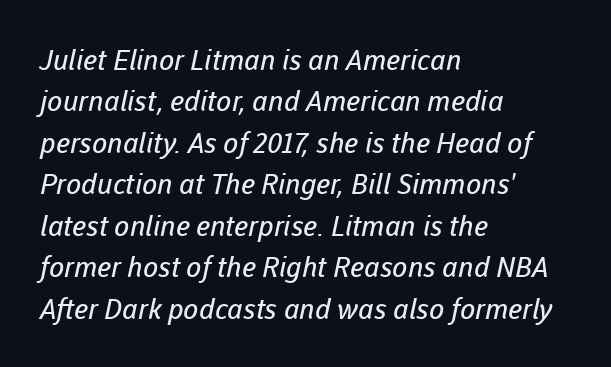
Q: Is the text bold? A: No.
Q: Is the typeface a serif or a sans-serif typeface? A: Sans-serif.
Q: Is the text underlined? A: No.
Q: How is the paragraph aligned? A: Left-aligned.
Q: Is the spacing between letters normal or unusually wide? A: Normal.
Q: Is the spacing between lines tight, normal or loose? A: Normal.
Q: Width (condensed, normal, or wide)? A: Normal.
Q: Stroke contrast? A: Low.
Q: x-height? A: Medium.
Q: Monospaced? A: No.
